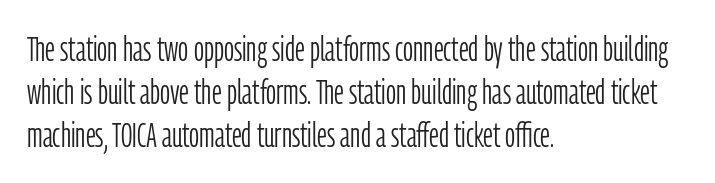
Q: Is the text bold? A: No.
Q: Is the text italic (slanted)? A: No, it is upright.
Q: Is the typeface a serif or a sans-serif typeface? A: Sans-serif.
Q: Is the text underlined? A: No.
Q: How is the paragraph aligned? A: Left-aligned.
Q: Is the spacing between letters normal or unusually wide? A: Normal.
Q: Width (condensed, normal, or wide)? A: Condensed.
Q: Stroke contrast? A: Low.
Q: x-height? A: Medium.
Q: Monospaced? A: No.
